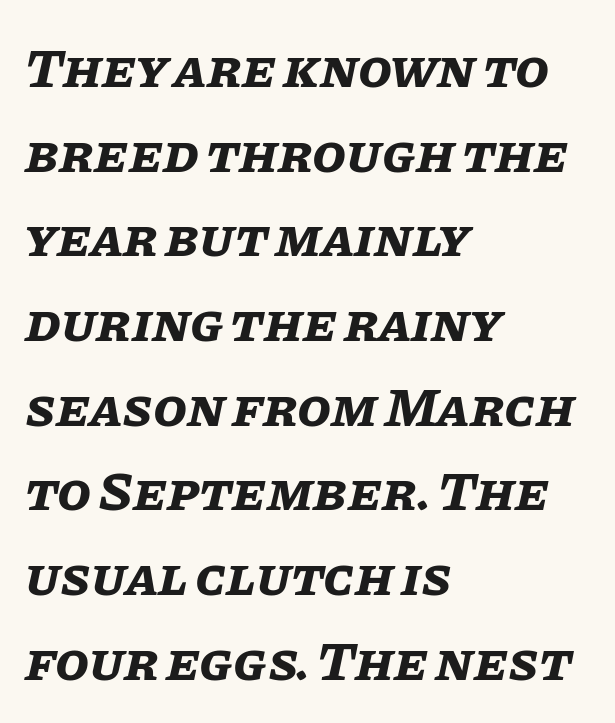
The image shows 55 px bold type, italic (leaning right); set left-aligned, normal line spacing (1.54x), normal letter spacing, not underlined; low stroke contrast and a large x-height.
